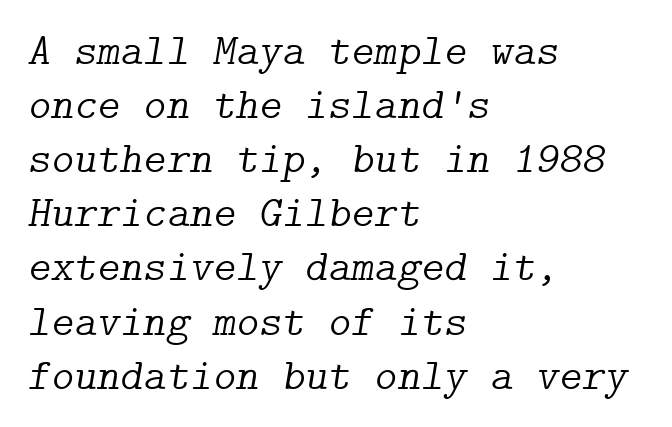
Underline: absent. Note: serifs present on the glyphs. The passage shown leans; its letterforms are oblique. Students, note that the glyphs here touch the page at normal intervals.
